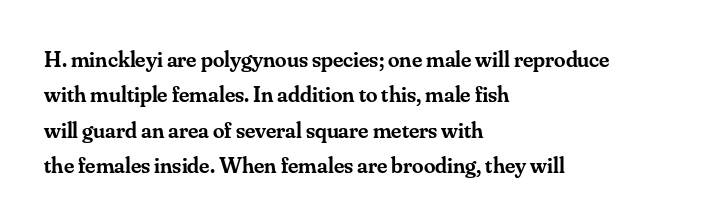
A bit beefed up — I'd call it semibold rather than bold. Upright lettering throughout. Students, observe: this is what conventionally led text looks like. The typesetter chose a ragged-right arrangement here. The rendering keeps characters at their native spacing. Only glyphs here, with clear space below each row.
